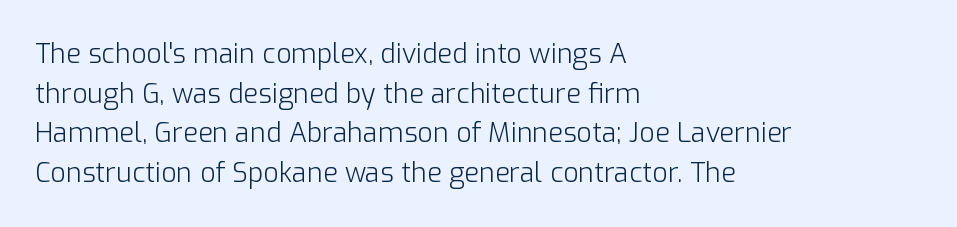
Notice how descenders clear the ascenders below comfortably — that's standard leading. Inter-character spacing is left at the font's built-in metrics. Bare-footed words on every line. The strokes are not fattened; the text isn't bold. A student would call this left alignment; a typographer would say flush left, rag right.
